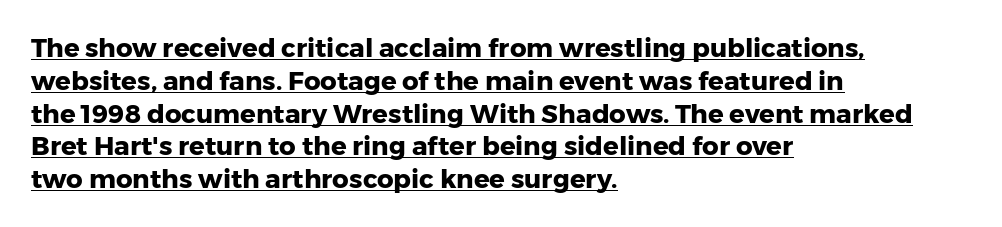
Q: Is the text bold? A: Yes.
Q: Is the text italic (slanted)? A: No, it is upright.
Q: Is the text underlined? A: Yes.
Q: How is the paragraph aligned? A: Left-aligned.
Q: Is the spacing between letters normal or unusually wide? A: Normal.
Q: Is the spacing between lines tight, normal or loose? A: Normal.
